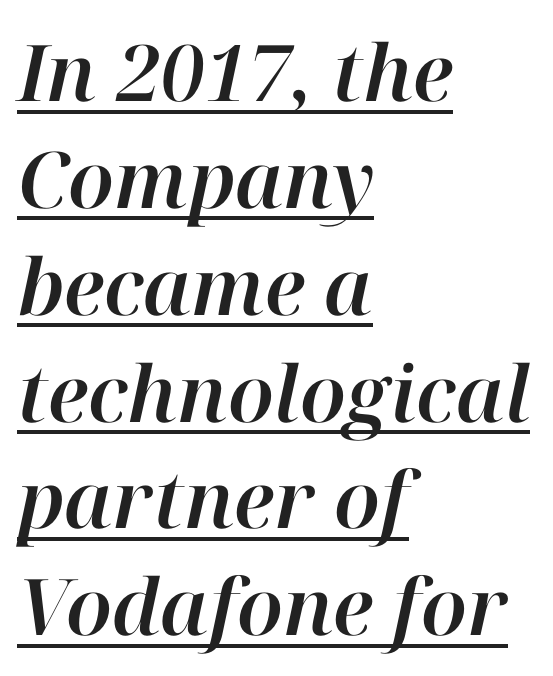
The block of text has a typical density, with ordinary space between rows. Style check: oblique. The letters advance in unequal steps, a hallmark of proportional type. Left-aligned paragraph, ragged on the right. This sample carries an underscore along the baseline area.
